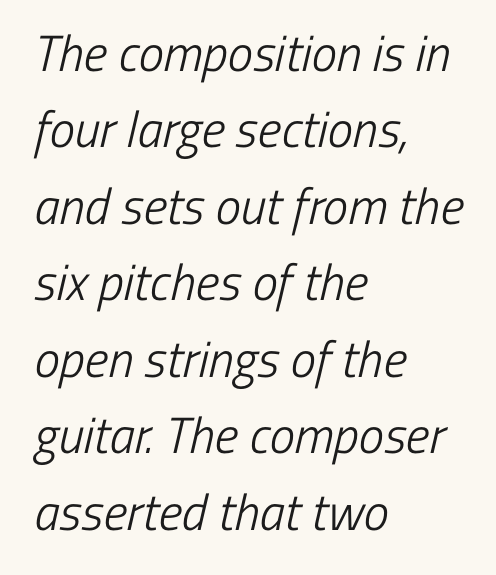
The image shows 51 px light, condensed sans-serif type; set left-aligned, normal line spacing (1.5x), normal letter spacing, not underlined; low stroke contrast and a medium x-height.
